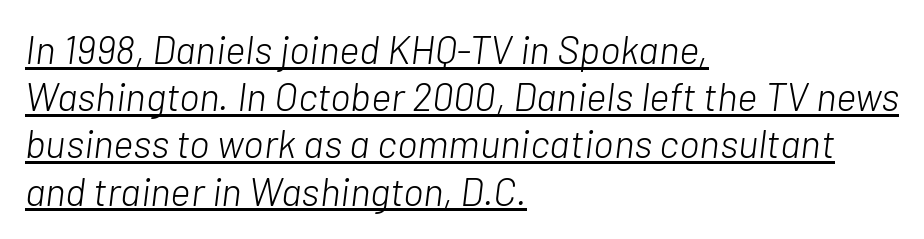
The lettering tilts uniformly, giving the passage an italic look. Is the letter spacing exaggerated? No — it looks like the ordinary default. Character widths vary here, with narrow letters taking less room than wide ones. Each line of the rendering has a horizontal stroke beneath the glyphs.
